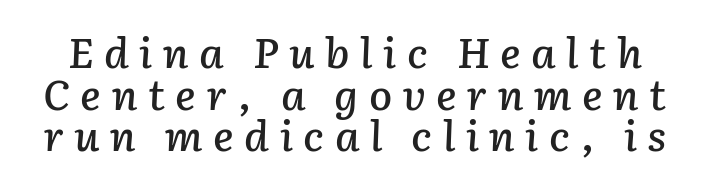
Do the characters align in a grid? No, the font is proportional. The vertical gap from one line to the next is small. There's an unmistakable incline to the writing here. Each row of text sits above clean, open space.
